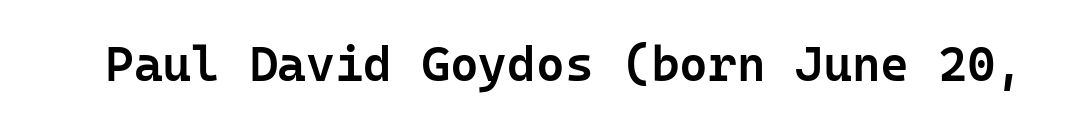
{"serif": "no", "italic": "no", "bold": "semi", "weight": "semibold", "width": "normal", "stroke_contrast": "low", "x_height": "medium", "monospaced": "yes", "underline": "no", "letter_spacing": "normal", "letter_spacing_em": 0.0, "glyph_px": 49}
